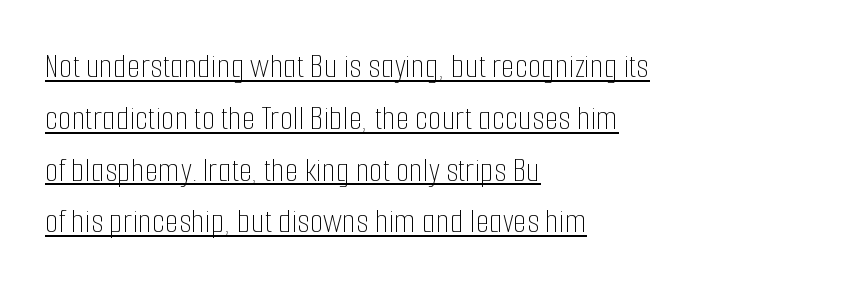
The image shows 35 px thin, condensed type, upright; set left-aligned, normal line spacing (1.48x), normal letter spacing, underlined; low stroke contrast and a medium x-height.
